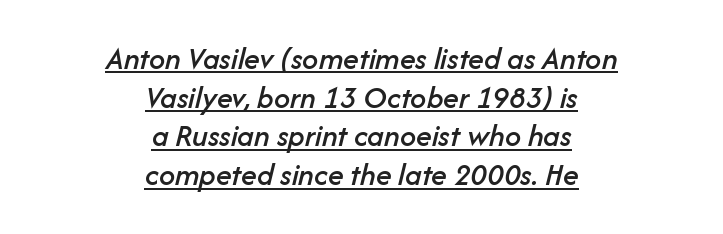
{"italic": "yes", "lean": "right", "slant_degrees": 14, "width": "normal", "stroke_contrast": "low", "x_height": "medium", "monospaced": "no", "underline": "yes", "align": "center", "line_spacing_ratio": 1.21, "letter_spacing": "normal", "letter_spacing_em": 0.0, "glyph_px": 32}
